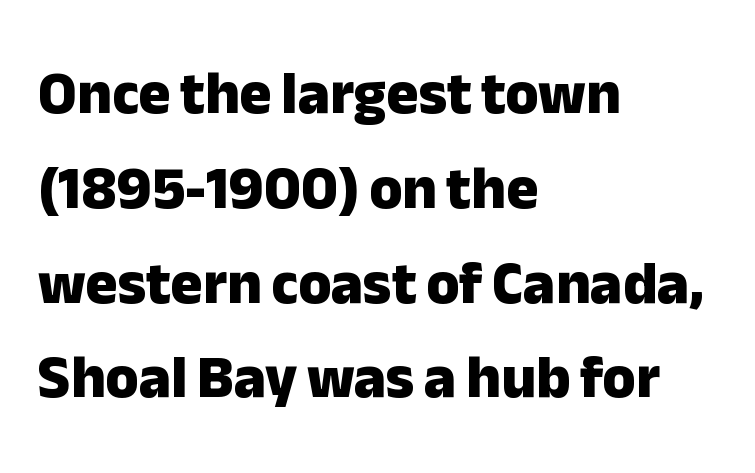
The image shows 60 px heavy sans-serif type, upright; set left-aligned, normal line spacing (1.58x), normal letter spacing, not underlined; low stroke contrast and a medium x-height.
